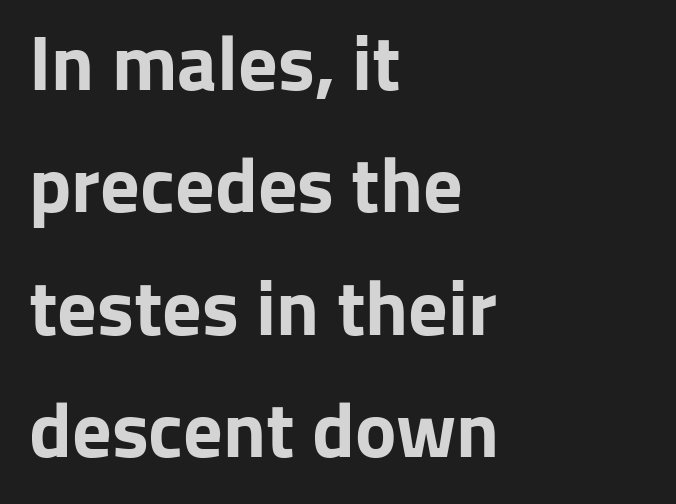
{"serif": "no", "italic": "no", "bold": "yes", "weight": "bold", "width": "normal", "stroke_contrast": "low", "x_height": "medium", "monospaced": "no", "underline": "no", "align": "left", "line_spacing": "normal", "line_spacing_ratio": 1.57, "letter_spacing": "normal", "letter_spacing_em": 0.0, "glyph_px": 78}
